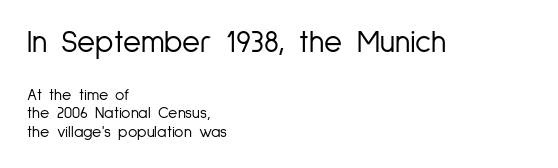
{"serif": "no", "italic": "no", "bold": "no", "weight": "light", "width": "condensed", "stroke_contrast": "low", "x_height": "medium", "monospaced": "no", "underline": "no", "align": "left", "line_spacing": "tight", "line_spacing_ratio": 1.14, "letter_spacing": "normal", "letter_spacing_em": 0.0, "larger_block": "first", "size_ratio": 1.94, "glyph_px": 31}
